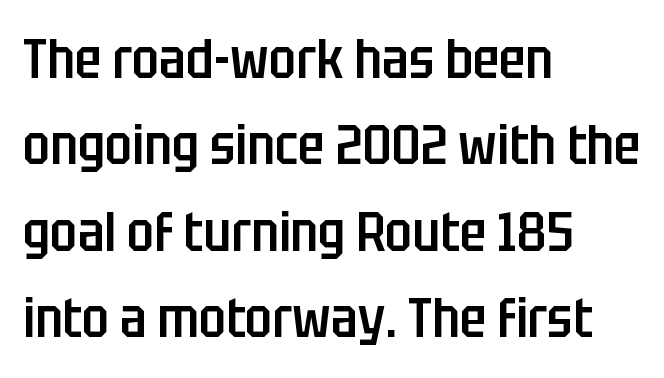
Q: Is the text bold? A: Semi-bold.
Q: Is the text italic (slanted)? A: No, it is upright.
Q: Is the typeface a serif or a sans-serif typeface? A: Sans-serif.
Q: Is the text underlined? A: No.
Q: How is the paragraph aligned? A: Left-aligned.
Q: Is the spacing between letters normal or unusually wide? A: Normal.
Q: Is the spacing between lines tight, normal or loose? A: Normal.
Q: Width (condensed, normal, or wide)? A: Condensed.
Q: Stroke contrast? A: Low.
Q: x-height? A: Large.
Q: Monospaced? A: No.
